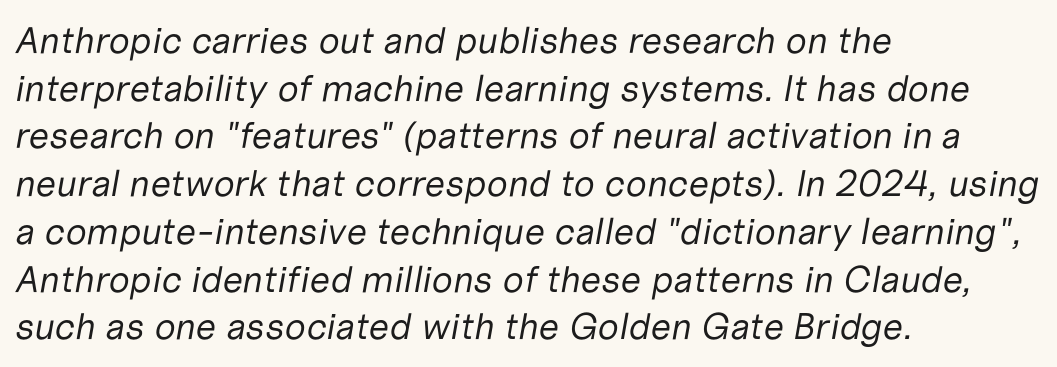
{"italic": "yes", "lean": "right", "slant_degrees": 10, "bold": "no", "weight": "regular", "width": "normal", "stroke_contrast": "low", "x_height": "medium", "monospaced": "no", "underline": "no", "align": "left", "line_spacing": "normal", "line_spacing_ratio": 1.29, "letter_spacing": "normal", "letter_spacing_em": 0.0, "glyph_px": 37}
